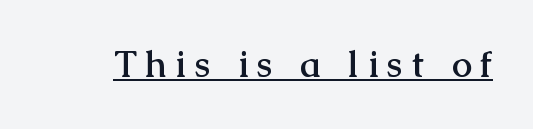
The image shows 36 px semibold serif type, upright; set unusually wide letter spacing (+0.25 em), underlined; medium stroke contrast and a medium x-height.
